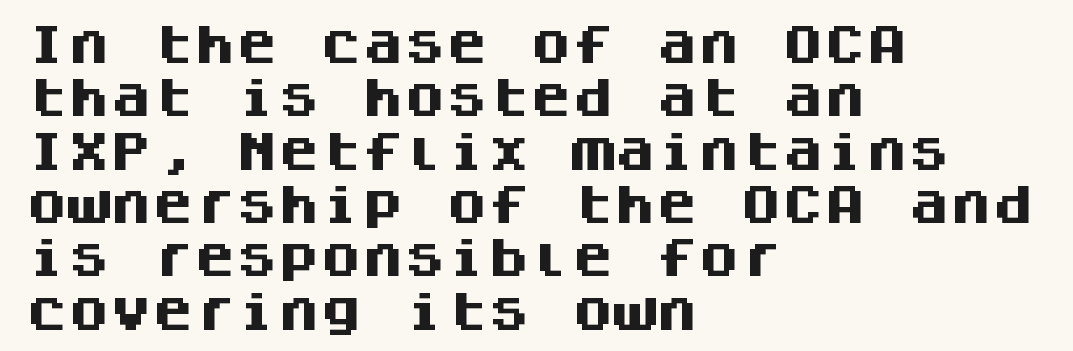
Q: Is the text bold? A: Yes.
Q: Is the text italic (slanted)? A: No, it is upright.
Q: Is the typeface a serif or a sans-serif typeface? A: Sans-serif.
Q: Is the text underlined? A: No.
Q: How is the paragraph aligned? A: Left-aligned.
Q: Is the spacing between letters normal or unusually wide? A: Normal.
Q: Is the spacing between lines tight, normal or loose? A: Normal.
Q: Width (condensed, normal, or wide)? A: Normal.
Q: Stroke contrast? A: Medium.
Q: x-height? A: Large.
Q: Monospaced? A: Yes.
